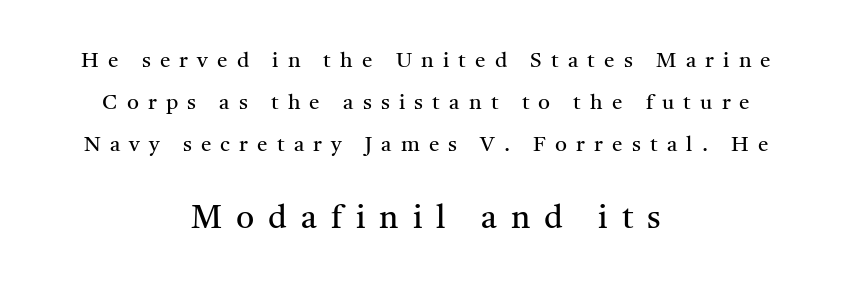
{"serif": "yes", "italic": "no", "bold": "no", "weight": "regular", "width": "normal", "stroke_contrast": "medium", "x_height": "medium", "monospaced": "no", "underline": "no", "align": "center", "line_spacing": "loose", "line_spacing_ratio": 2.01, "letter_spacing": "wide", "letter_spacing_em": 0.44, "larger_block": "second", "size_ratio": 1.52, "glyph_px": 32}
